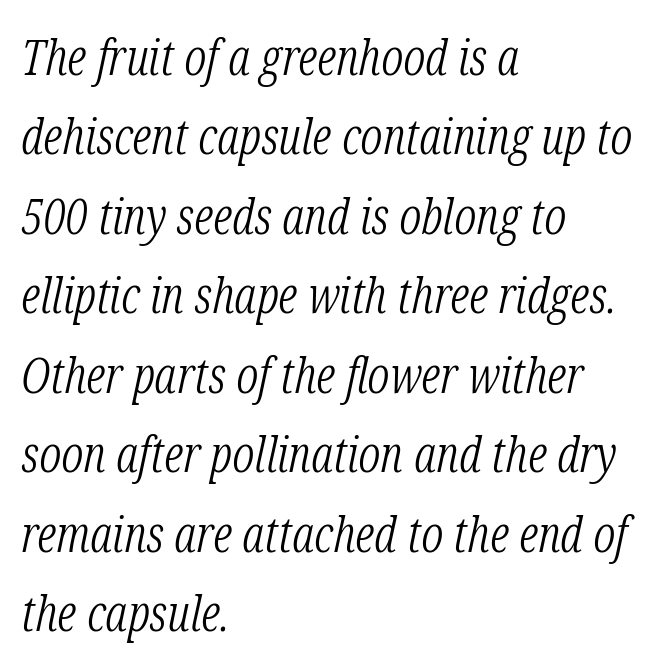
{"serif": "yes", "italic": "yes", "lean": "right", "slant_degrees": 12, "bold": "no", "weight": "light", "width": "condensed", "stroke_contrast": "low", "x_height": "medium", "monospaced": "no", "underline": "no", "align": "left", "line_spacing": "normal", "line_spacing_ratio": 1.59, "letter_spacing": "normal", "letter_spacing_em": 0.0, "glyph_px": 50}
